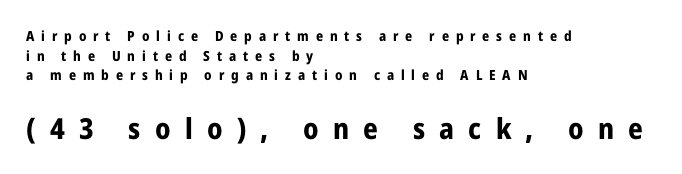
Q: Is the text bold? A: Yes.
Q: Is the text italic (slanted)? A: No, it is upright.
Q: Is the typeface a serif or a sans-serif typeface? A: Sans-serif.
Q: Is the text underlined? A: No.
Q: How is the paragraph aligned? A: Left-aligned.
Q: Is the spacing between letters normal or unusually wide? A: Unusually wide.
Q: Is the spacing between lines tight, normal or loose? A: Normal.
Q: Which block of text is set in a larger size, the first (top) or the second (bottom)? A: The second (bottom) one.
Q: Width (condensed, normal, or wide)? A: Condensed.
Q: Stroke contrast? A: Low.
Q: x-height? A: Medium.
Q: Monospaced? A: No.
